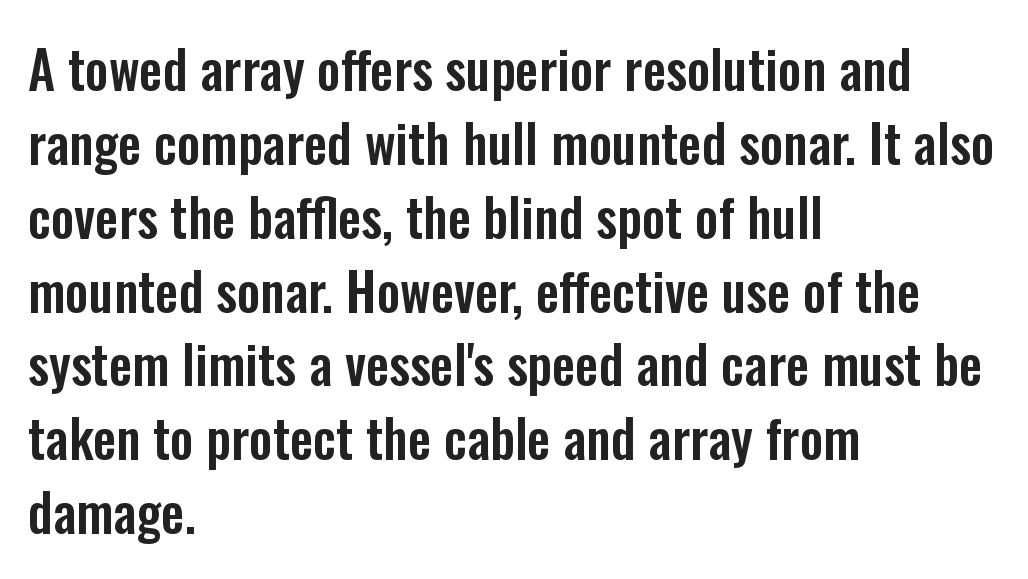
The image shows 52 px condensed sans-serif type, upright; set left-aligned, normal line spacing (1.42x), normal letter spacing, not underlined; low stroke contrast and a medium x-height.
